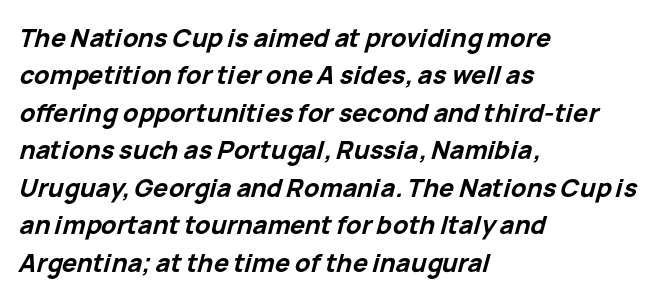
Horizontally, the lines are justified to the leading edge only. Does extra space separate the letters? No, they use regular spacing. Emphasis by weight is at full strength: bold. A typesetter would mark this as italic.
